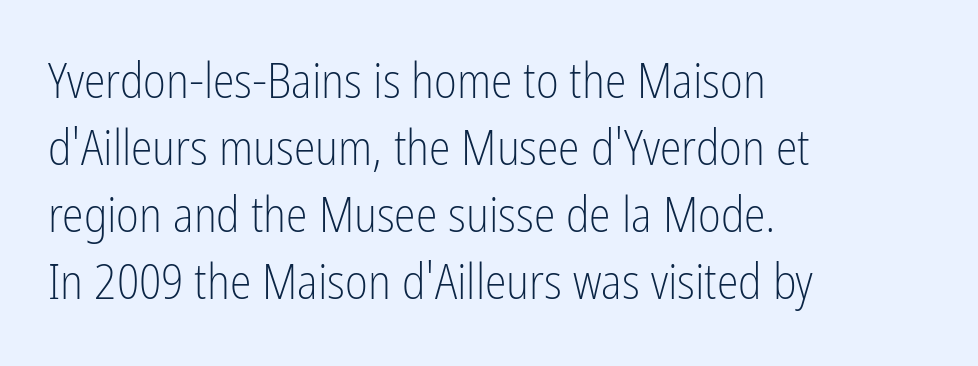
{"serif": "no", "italic": "no", "bold": "no", "weight": "light", "width": "condensed", "stroke_contrast": "low", "x_height": "medium", "monospaced": "no", "underline": "no", "align": "left", "line_spacing": "normal", "line_spacing_ratio": 1.37, "letter_spacing": "normal", "letter_spacing_em": 0.0, "glyph_px": 49}
